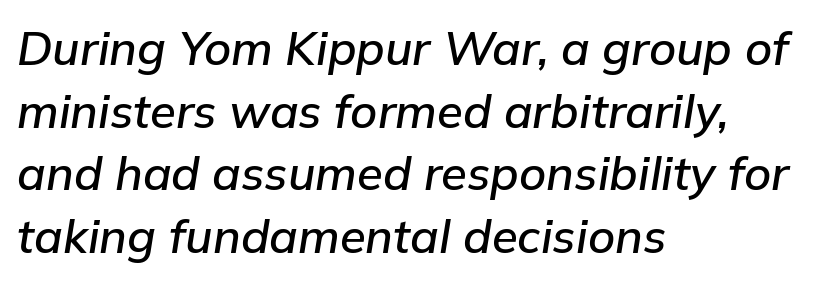
If you measured baseline to baseline, you'd find a middling distance. Short note: letters normally spaced. A classic flush-left, rag-right setting is used for this passage. Honestly, there is no underline to notice here at all.
